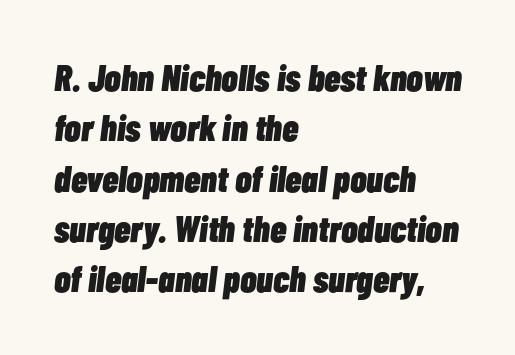
The image shows 37 px heavy, condensed type, italic (leaning right); set left-aligned, normal line spacing (1.36x), normal letter spacing, not underlined; low stroke contrast and a medium x-height.
